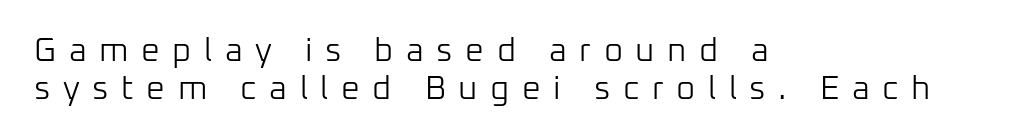
Is the block centered? No — it sits flush against the left margin. The weight tops out at a normal text grade. Leading is clearly below the norm, producing a dense column. Note the varied advance widths — an 'i' is clearly narrower than an 'm'. The glyphs in this specimen are sans serif. Descenders hang freely into open space.
